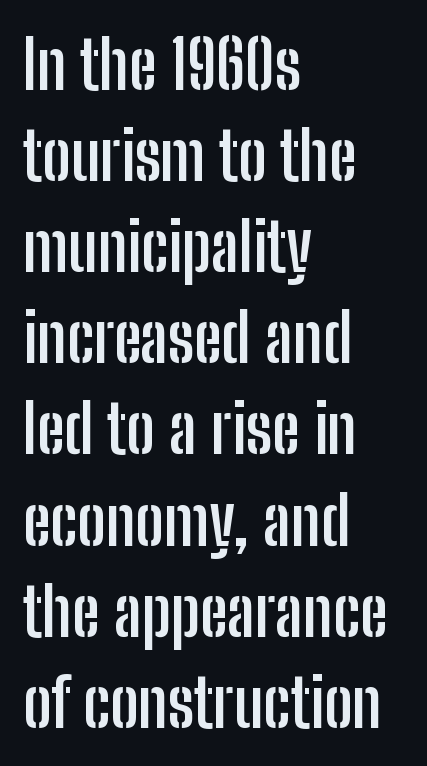
Q: Is the text bold? A: Yes.
Q: Is the text italic (slanted)? A: No, it is upright.
Q: Is the typeface a serif or a sans-serif typeface? A: Sans-serif.
Q: Is the text underlined? A: No.
Q: How is the paragraph aligned? A: Left-aligned.
Q: Is the spacing between letters normal or unusually wide? A: Normal.
Q: Is the spacing between lines tight, normal or loose? A: Normal.
Q: Width (condensed, normal, or wide)? A: Condensed.
Q: Stroke contrast? A: Low.
Q: x-height? A: Medium.
Q: Monospaced? A: No.
